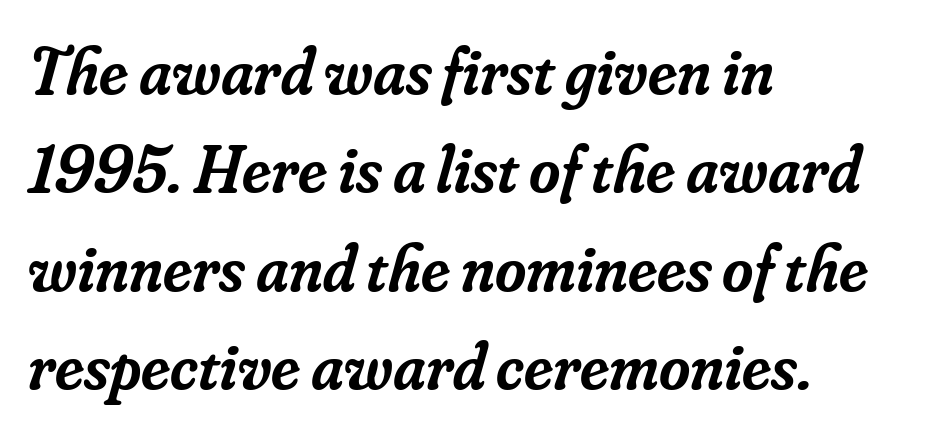
Q: Is the text bold? A: Semi-bold.
Q: Is the text italic (slanted)? A: Yes, it leans right by about 16 degrees.
Q: Is the typeface a serif or a sans-serif typeface? A: Serif.
Q: Is the text underlined? A: No.
Q: How is the paragraph aligned? A: Left-aligned.
Q: Is the spacing between letters normal or unusually wide? A: Normal.
Q: Is the spacing between lines tight, normal or loose? A: Normal.
Q: Width (condensed, normal, or wide)? A: Normal.
Q: Stroke contrast? A: Low.
Q: x-height? A: Small.
Q: Monospaced? A: No.
